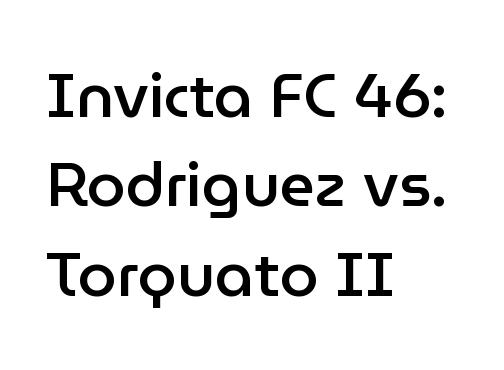
Q: Is the text bold? A: Semi-bold.
Q: Is the text italic (slanted)? A: No, it is upright.
Q: Is the typeface a serif or a sans-serif typeface? A: Sans-serif.
Q: Is the text underlined? A: No.
Q: How is the paragraph aligned? A: Left-aligned.
Q: Is the spacing between letters normal or unusually wide? A: Normal.
Q: Is the spacing between lines tight, normal or loose? A: Normal.
Q: Width (condensed, normal, or wide)? A: Normal.
Q: Stroke contrast? A: Low.
Q: x-height? A: Medium.
Q: Monospaced? A: No.
